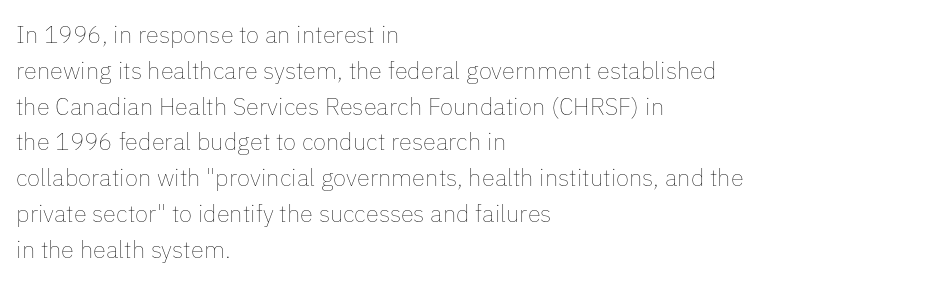
{"italic": "no", "bold": "no", "underline": "no", "align": "left", "line_spacing": "normal", "line_spacing_ratio": 1.49, "letter_spacing": "normal", "letter_spacing_em": 0.0, "glyph_px": 24}
